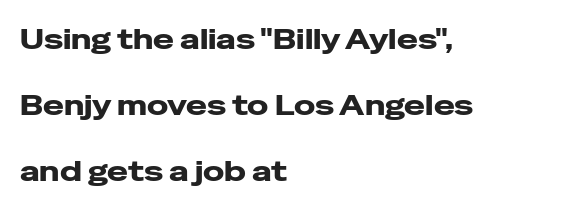
{"serif": "no", "italic": "no", "width": "wide", "stroke_contrast": "low", "x_height": "medium", "monospaced": "no", "underline": "no", "align": "left", "line_spacing": "loose", "line_spacing_ratio": 2.35, "letter_spacing": "normal", "letter_spacing_em": 0.0, "glyph_px": 28}
